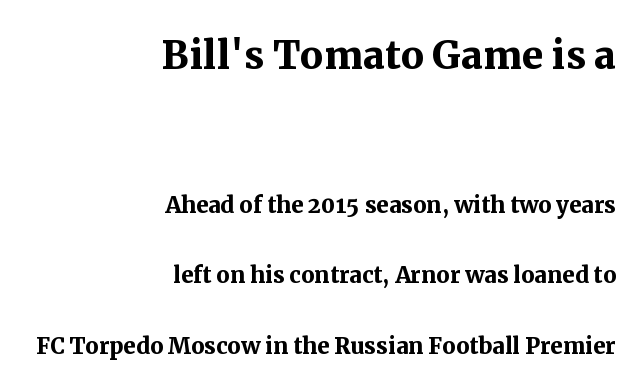
A student would notice the top passage is typeset larger than what follows. Standard letterfit; no display-style spreading of the glyphs. A bare baseline throughout the passage. Heft: maximum for text — a bold. Here the designer chose a conventional face with non-uniform glyph widths. The letters stand upright; this is a roman face.
